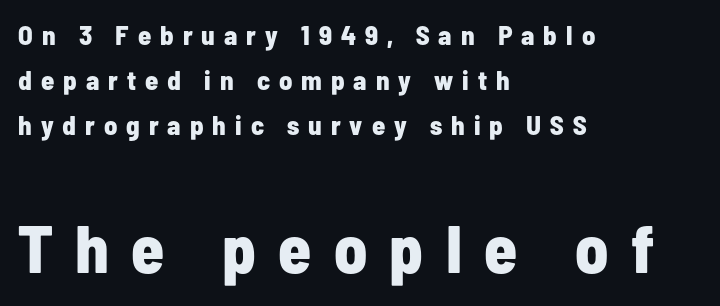
Q: Is the text bold? A: Yes.
Q: Is the text italic (slanted)? A: No, it is upright.
Q: Is the typeface a serif or a sans-serif typeface? A: Sans-serif.
Q: Is the text underlined? A: No.
Q: How is the paragraph aligned? A: Left-aligned.
Q: Is the spacing between letters normal or unusually wide? A: Unusually wide.
Q: Is the spacing between lines tight, normal or loose? A: Normal.
Q: Which block of text is set in a larger size, the first (top) or the second (bottom)? A: The second (bottom) one.
Q: Width (condensed, normal, or wide)? A: Condensed.
Q: Stroke contrast? A: Low.
Q: x-height? A: Medium.
Q: Monospaced? A: No.
